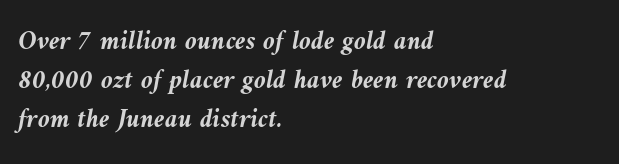
The image shows 27 px bold type, italic (leaning left); set left-aligned, normal line spacing (1.45x), normal letter spacing, not underlined.
